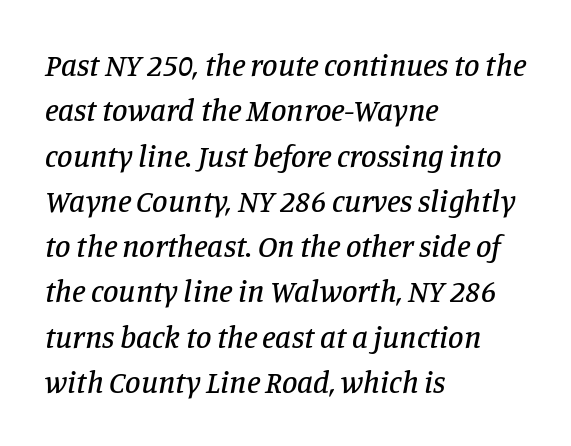
Q: Is the text italic (slanted)? A: Yes, it leans right by about 11 degrees.
Q: Is the typeface a serif or a sans-serif typeface? A: Serif.
Q: Is the text underlined? A: No.
Q: How is the paragraph aligned? A: Left-aligned.
Q: Is the spacing between letters normal or unusually wide? A: Normal.
Q: Is the spacing between lines tight, normal or loose? A: Normal.
Q: Width (condensed, normal, or wide)? A: Normal.
Q: Stroke contrast? A: Low.
Q: x-height? A: Large.
Q: Monospaced? A: No.
